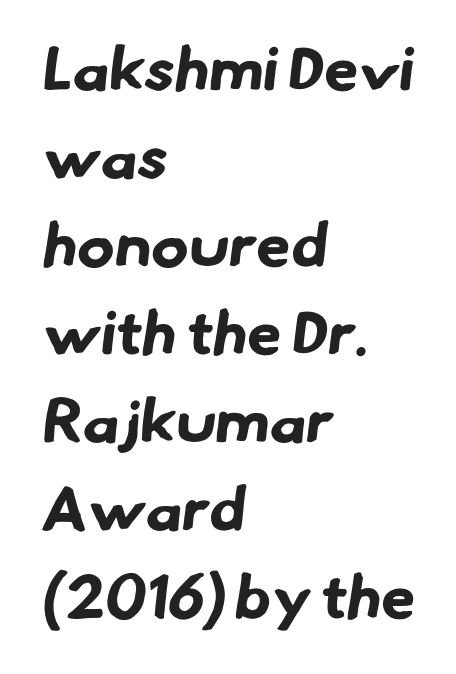
Q: Is the text bold? A: Yes.
Q: Is the typeface a serif or a sans-serif typeface? A: Sans-serif.
Q: Is the text underlined? A: No.
Q: How is the paragraph aligned? A: Left-aligned.
Q: Is the spacing between letters normal or unusually wide? A: Normal.
Q: Is the spacing between lines tight, normal or loose? A: Normal.
Q: Width (condensed, normal, or wide)? A: Normal.
Q: Stroke contrast? A: Low.
Q: x-height? A: Small.
Q: Monospaced? A: No.
